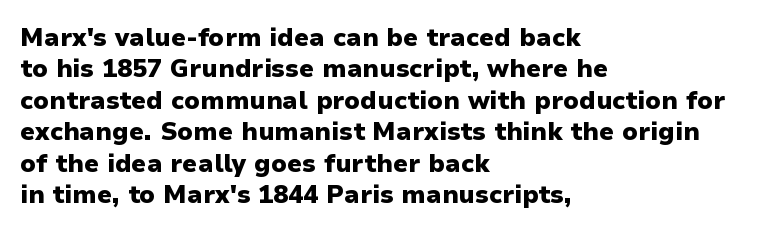
Q: Is the text bold? A: Yes.
Q: Is the text italic (slanted)? A: No, it is upright.
Q: Is the text underlined? A: No.
Q: How is the paragraph aligned? A: Left-aligned.
Q: Is the spacing between letters normal or unusually wide? A: Normal.
Q: Is the spacing between lines tight, normal or loose? A: Normal.
